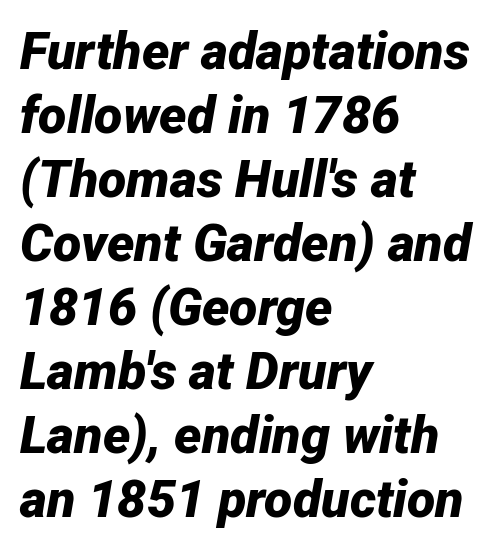
{"italic": "yes", "lean": "right", "slant_degrees": 12, "bold": "yes", "weight": "bold", "width": "normal", "stroke_contrast": "low", "x_height": "medium", "monospaced": "no", "underline": "no", "align": "left", "line_spacing_ratio": 1.23, "letter_spacing": "normal", "letter_spacing_em": 0.0, "glyph_px": 52}
